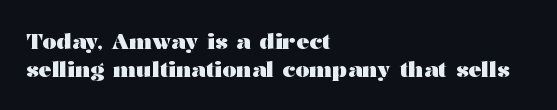
The axis of the letterforms is exactly vertical. Leftover space on each line is placed entirely after the last word. Each row of text sits above clean, open space. Students, note that the glyphs here touch the page at normal intervals.
